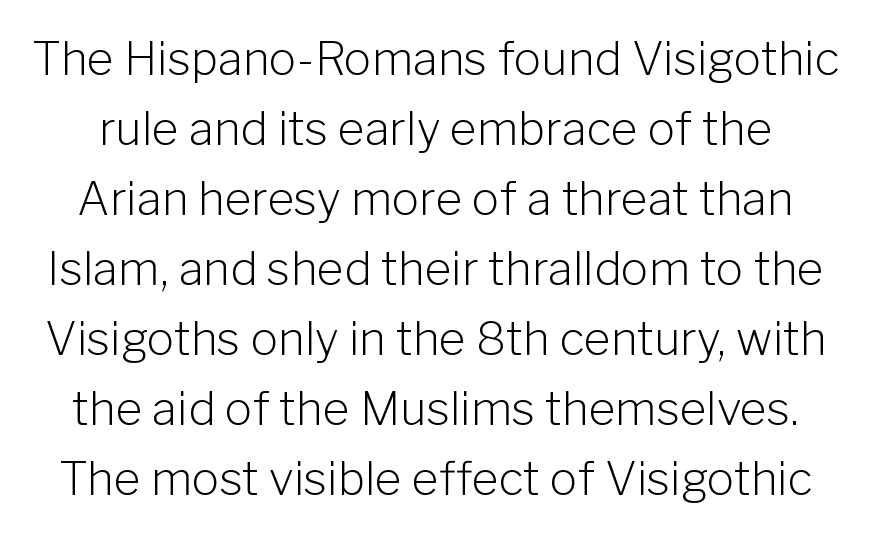
The image shows 46 px light sans-serif type, upright; set normal line spacing (1.52x), normal letter spacing, not underlined; low stroke contrast and a medium x-height.
